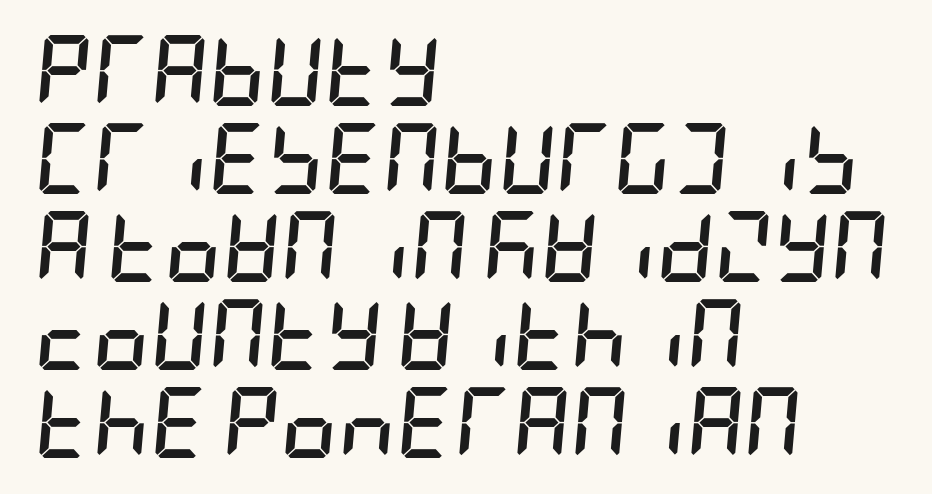
The face used here is rendered with its standard letterfit. The face used here has a pronounced slope to its letters. Which margin do the lines hug? The left one — the right edge is uneven. No word sits above an underline. A full-strength bold gives these letters their thick strokes.
